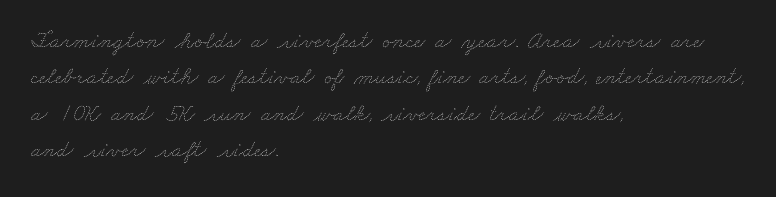
{"bold": "no", "underline": "no", "align": "left", "line_spacing": "normal", "line_spacing_ratio": 1.52, "letter_spacing": "normal", "letter_spacing_em": 0.0, "glyph_px": 24}
